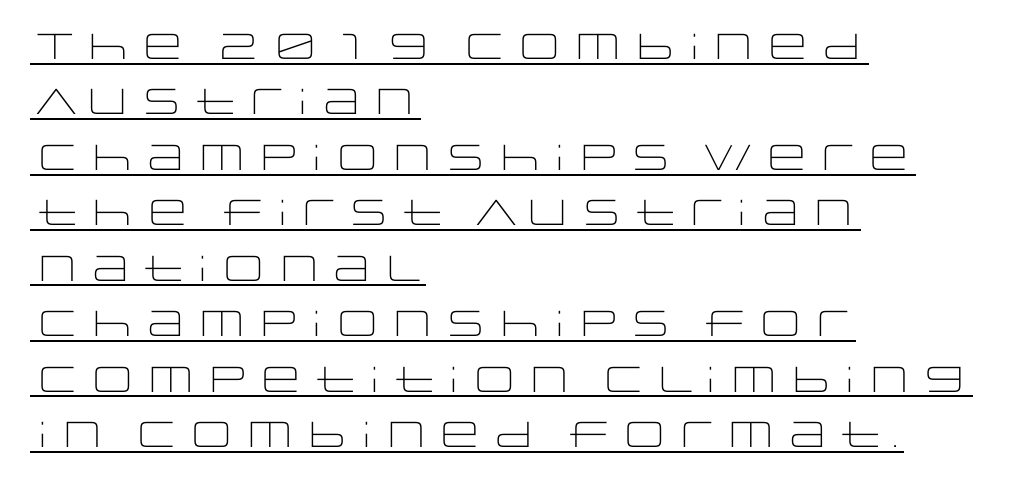
{"serif": "no", "italic": "no", "bold": "no", "weight": "light", "width": "wide", "stroke_contrast": "low", "x_height": "large", "monospaced": "no", "underline": "yes", "align": "left", "line_spacing": "normal", "line_spacing_ratio": 1.54, "letter_spacing": "normal", "letter_spacing_em": 0.0, "glyph_px": 36}
